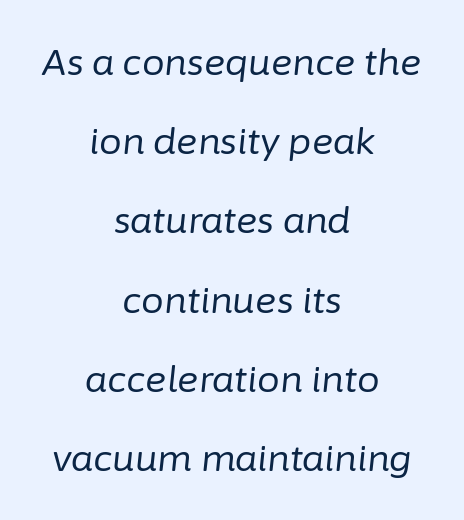
Q: Is the text bold? A: No.
Q: Is the text italic (slanted)? A: Yes, it leans right by about 6 degrees.
Q: Is the text underlined? A: No.
Q: How is the paragraph aligned? A: Centered.
Q: Is the spacing between letters normal or unusually wide? A: Normal.
Q: Is the spacing between lines tight, normal or loose? A: Loose.
Q: Width (condensed, normal, or wide)? A: Normal.
Q: Stroke contrast? A: Low.
Q: x-height? A: Medium.
Q: Monospaced? A: No.
